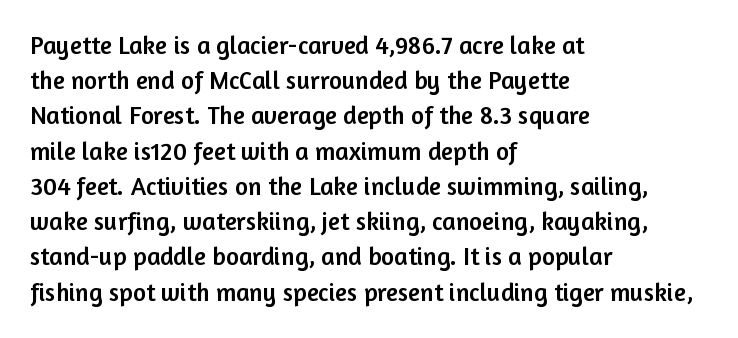
{"italic": "no", "underline": "no", "align": "left", "line_spacing": "normal", "line_spacing_ratio": 1.41, "letter_spacing": "normal", "letter_spacing_em": 0.0, "glyph_px": 25}
